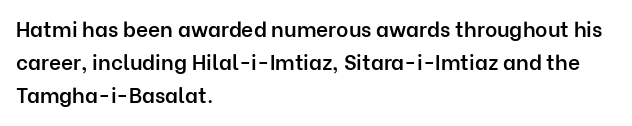
A typesetter would call this zero additional tracking. The foot of each line stays bare and open. Whoever set this chose a conventional vertical rhythm. Short and long lines alike share a common starting point at left. Stems and bowls a touch heavier than normal — semibold. The lettering stays uniformly vertical, giving the passage a roman look.
